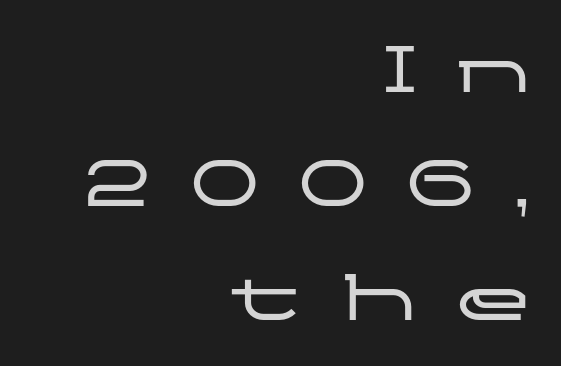
Q: Is the text italic (slanted)? A: No, it is upright.
Q: Is the typeface a serif or a sans-serif typeface? A: Sans-serif.
Q: Is the text underlined? A: No.
Q: How is the paragraph aligned? A: Right-aligned.
Q: Is the spacing between letters normal or unusually wide? A: Unusually wide.
Q: Is the spacing between lines tight, normal or loose? A: Normal.
Q: Width (condensed, normal, or wide)? A: Wide.
Q: Stroke contrast? A: Low.
Q: x-height? A: Medium.
Q: Monospaced? A: No.
